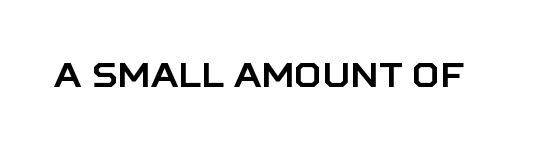
{"serif": "no", "italic": "no", "width": "normal", "stroke_contrast": "low", "x_height": "large", "monospaced": "no", "underline": "no", "letter_spacing": "normal", "letter_spacing_em": 0.0, "glyph_px": 34}
